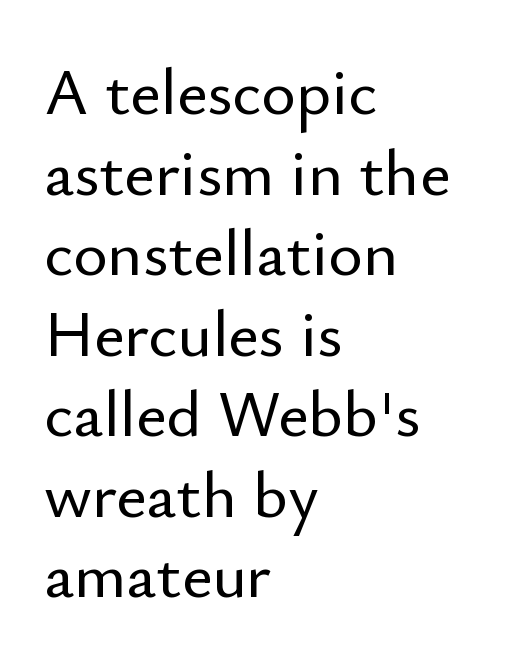
Check under the words: just untouched page. The passage shown is typeset with a sans-serif family. The typography opts for an upright posture over an oblique one. These lines are set flush left with a ragged right edge.
